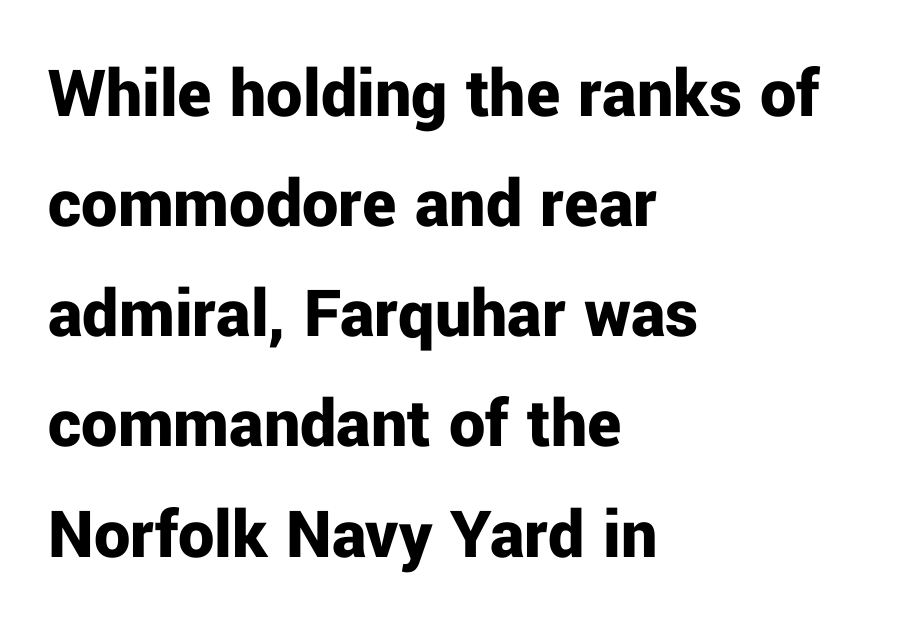
The typesetting leans heavy: a genuine bold. Underlining? Definitely not there. Each letter's strokes conclude bluntly, with no projecting serifs. The rendering uses natural spacing where letterforms have individual widths.
